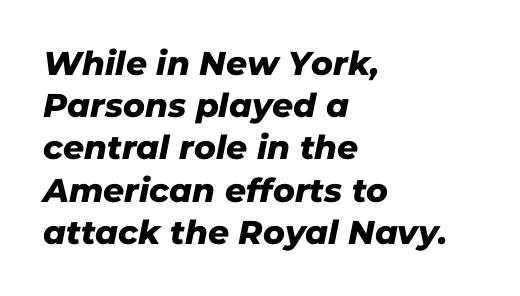
The image shows 33 px sans-serif type; set left-aligned, normal line spacing (1.28x), normal letter spacing, not underlined; low stroke contrast and a medium x-height.
